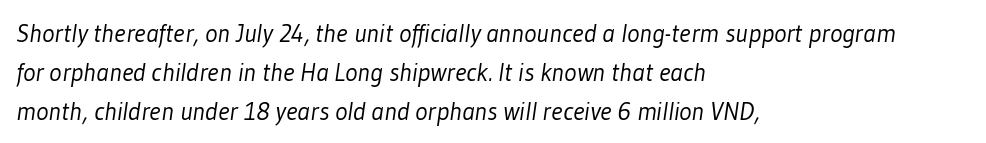
No word sits above an underline. Rows of type keep a routine distance in the vertical direction. The weight tops out at a normal text grade. The line texture is even and compact thanks to regular tracking.
